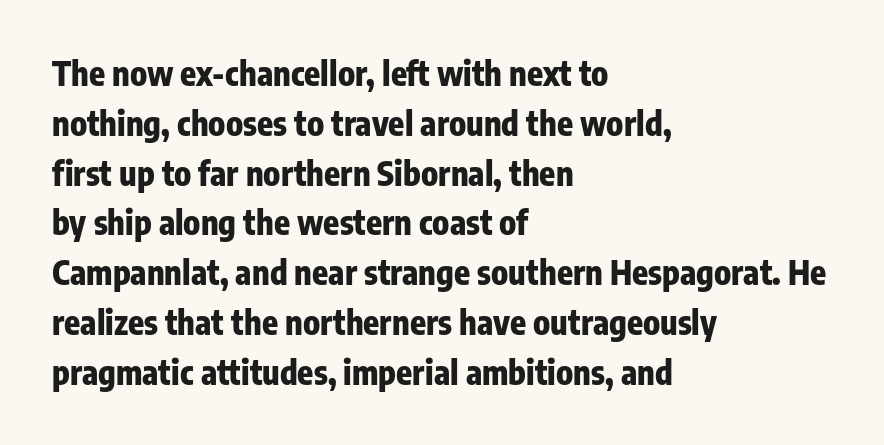
{"serif": "no", "italic": "no", "bold": "yes", "weight": "heavy", "width": "condensed", "stroke_contrast": "low", "x_height": "medium", "monospaced": "no", "underline": "no", "align": "left", "line_spacing": "normal", "line_spacing_ratio": 1.51, "letter_spacing": "normal", "letter_spacing_em": 0.0, "glyph_px": 33}
